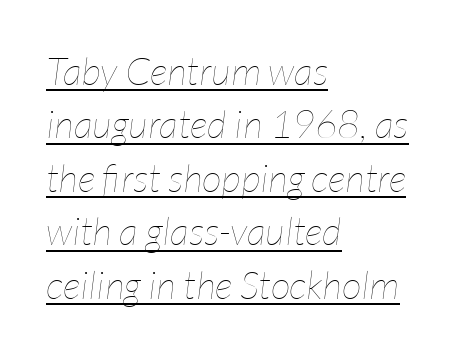
{"italic": "yes", "lean": "right", "slant_degrees": 7, "bold": "no", "weight": "thin", "width": "condensed", "stroke_contrast": "low", "x_height": "medium", "monospaced": "no", "underline": "yes", "align": "left", "line_spacing": "normal", "line_spacing_ratio": 1.37, "letter_spacing": "normal", "letter_spacing_em": 0.0, "glyph_px": 39}
